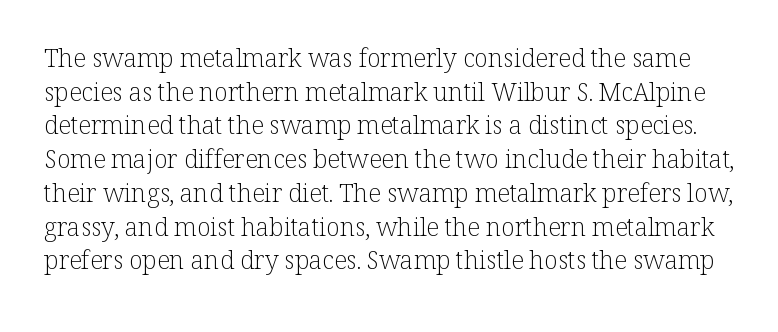
The image shows 25 px text type, upright; set normal line spacing (1.35x), normal letter spacing, not underlined.
